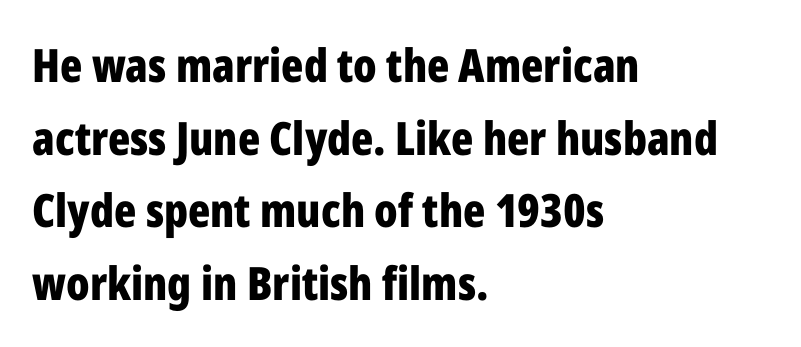
The image shows 46 px bold, condensed sans-serif type, upright; set left-aligned, normal line spacing (1.58x), normal letter spacing, not underlined; low stroke contrast and a medium x-height.
